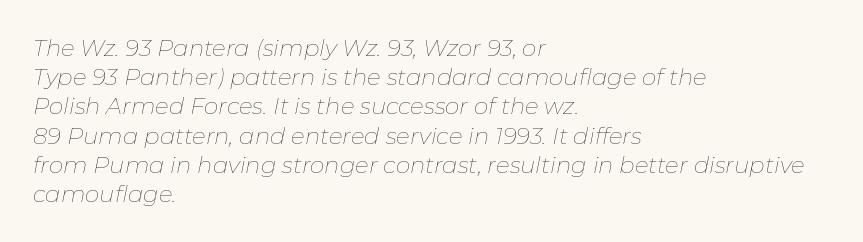
The image shows 23 px text type, italic (leaning right); set left-aligned, normal line spacing (1.27x), normal letter spacing, not underlined.
